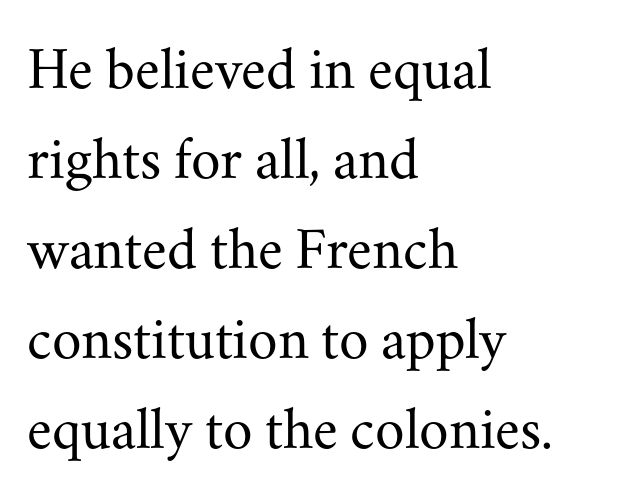
Q: Is the text bold? A: No.
Q: Is the text italic (slanted)? A: No, it is upright.
Q: Is the typeface a serif or a sans-serif typeface? A: Serif.
Q: Is the text underlined? A: No.
Q: How is the paragraph aligned? A: Left-aligned.
Q: Is the spacing between letters normal or unusually wide? A: Normal.
Q: Is the spacing between lines tight, normal or loose? A: Normal.
Q: Width (condensed, normal, or wide)? A: Normal.
Q: Stroke contrast? A: Medium.
Q: x-height? A: Small.
Q: Monospaced? A: No.
